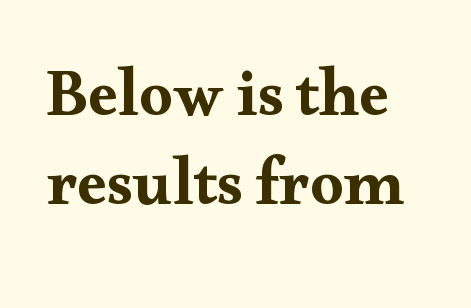
The rendering shows small feet on the letterforms — a serif design. This sample uses plain, unmodified letter spacing. Each letter keeps its own natural width here, so spacing adapts to shape. Successive baselines arrive at the customary interval.
